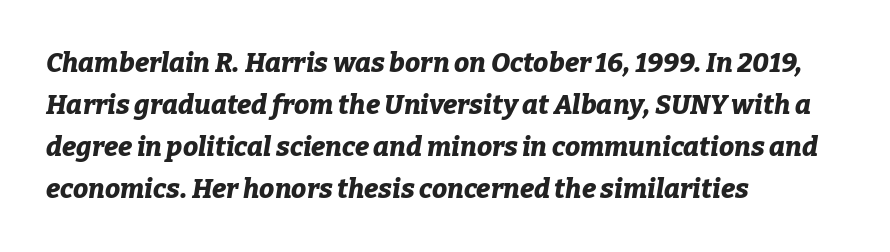
Q: Is the text bold? A: Yes.
Q: Is the text italic (slanted)? A: Yes, it leans right by about 9 degrees.
Q: Is the text underlined? A: No.
Q: How is the paragraph aligned? A: Left-aligned.
Q: Is the spacing between letters normal or unusually wide? A: Normal.
Q: Is the spacing between lines tight, normal or loose? A: Normal.
